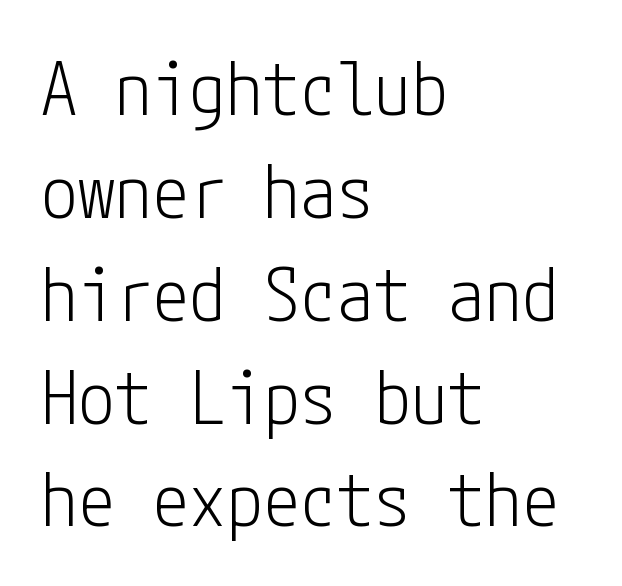
Q: Is the text bold? A: No.
Q: Is the text italic (slanted)? A: No, it is upright.
Q: Is the typeface a serif or a sans-serif typeface? A: Sans-serif.
Q: Is the text underlined? A: No.
Q: How is the paragraph aligned? A: Left-aligned.
Q: Is the spacing between letters normal or unusually wide? A: Normal.
Q: Is the spacing between lines tight, normal or loose? A: Normal.
Q: Width (condensed, normal, or wide)? A: Condensed.
Q: Stroke contrast? A: Low.
Q: x-height? A: Medium.
